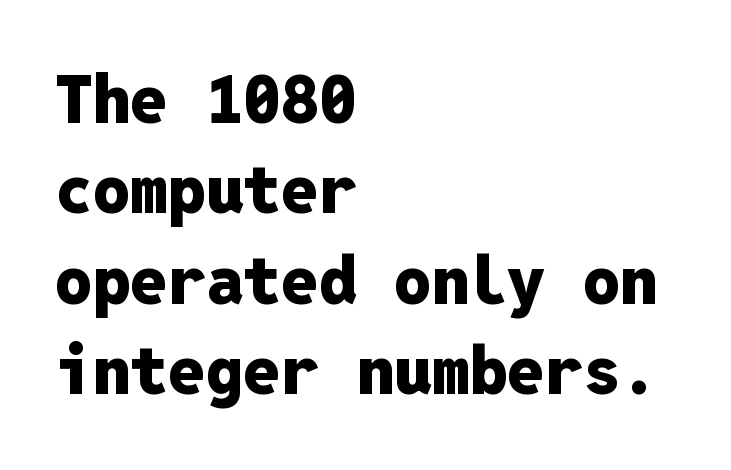
Q: Is the text bold? A: Yes.
Q: Is the text italic (slanted)? A: No, it is upright.
Q: Is the typeface a serif or a sans-serif typeface? A: Sans-serif.
Q: Is the text underlined? A: No.
Q: How is the paragraph aligned? A: Left-aligned.
Q: Is the spacing between letters normal or unusually wide? A: Normal.
Q: Is the spacing between lines tight, normal or loose? A: Normal.
Q: Width (condensed, normal, or wide)? A: Normal.
Q: Stroke contrast? A: Low.
Q: x-height? A: Medium.
Q: Monospaced? A: Yes.
